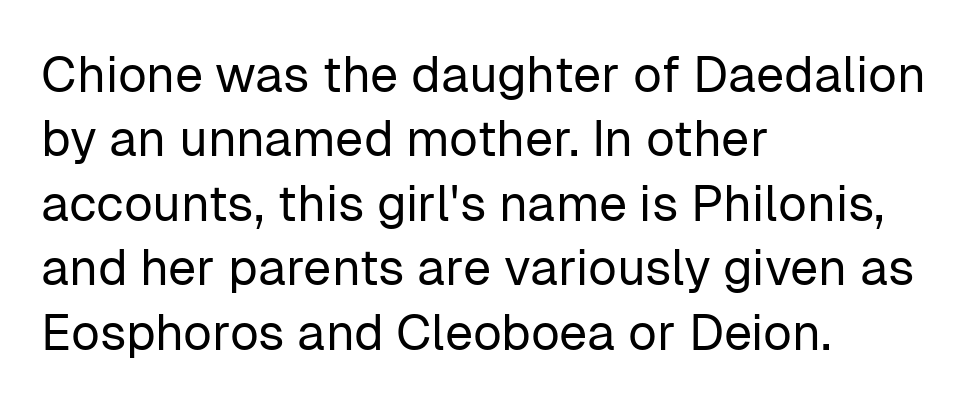
Q: Is the text bold? A: No.
Q: Is the text italic (slanted)? A: No, it is upright.
Q: Is the typeface a serif or a sans-serif typeface? A: Sans-serif.
Q: Is the text underlined? A: No.
Q: How is the paragraph aligned? A: Left-aligned.
Q: Is the spacing between letters normal or unusually wide? A: Normal.
Q: Is the spacing between lines tight, normal or loose? A: Normal.
Q: Width (condensed, normal, or wide)? A: Normal.
Q: Stroke contrast? A: Low.
Q: x-height? A: Medium.
Q: Monospaced? A: No.
